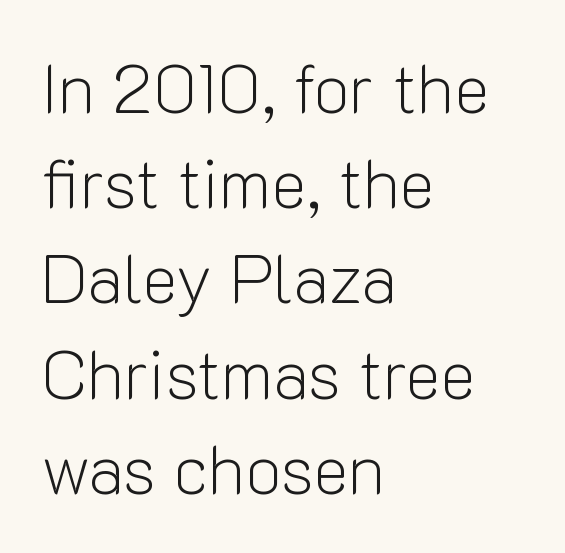
{"serif": "no", "italic": "no", "bold": "no", "weight": "light", "width": "normal", "stroke_contrast": "low", "x_height": "medium", "monospaced": "no", "underline": "no", "align": "left", "line_spacing": "normal", "line_spacing_ratio": 1.4, "letter_spacing": "normal", "letter_spacing_em": 0.0, "glyph_px": 68}
